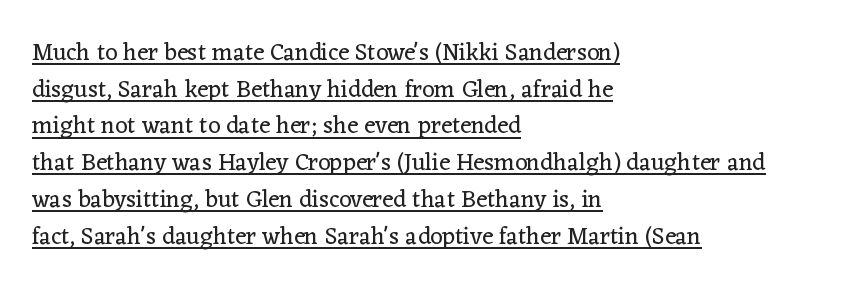
The image shows 24 px text type, upright; set left-aligned, normal line spacing (1.53x), normal letter spacing, underlined.
